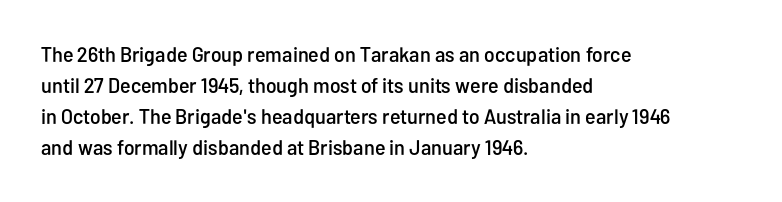
{"italic": "no", "underline": "no", "align": "left", "line_spacing": "normal", "line_spacing_ratio": 1.48, "letter_spacing": "normal", "letter_spacing_em": 0.0, "glyph_px": 21}
